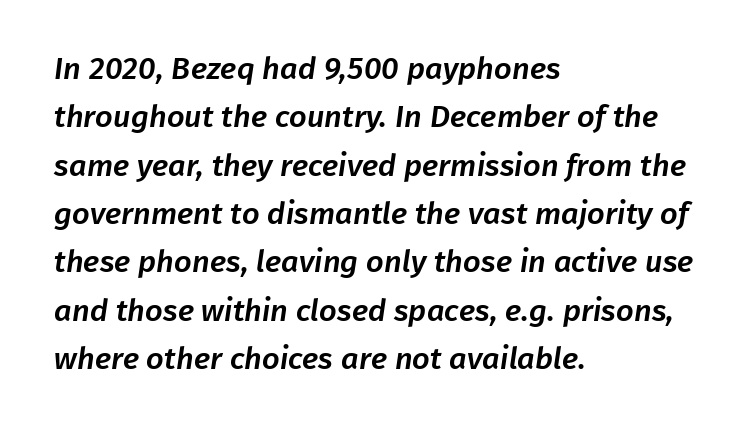
The text block is weighted toward the left margin, trailing off unevenly rightward. Font category for this specimen: sans-serif. You could call the tracking neutral — neither tight nor loose. Spacing verdict: proportional, widths tailored to each character.
